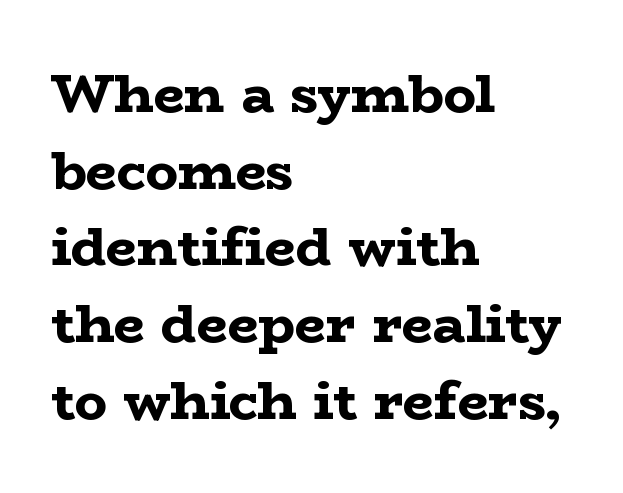
Default kerning and tracking; the words read as compact shapes. Summary of weight: heavy, a full bold. Every stem runs plumb, perpendicular to the baseline. Alignment: flush left. Serif or sans? Serif — the stroke terminals have little feet. Normally led — the rows are evenly, conventionally spaced.
